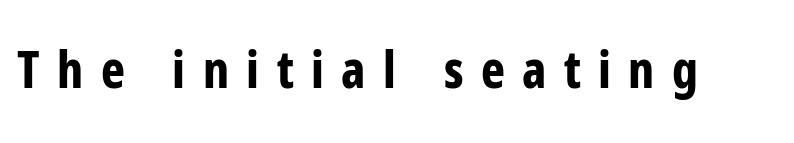
{"serif": "no", "italic": "no", "bold": "yes", "weight": "bold", "width": "condensed", "stroke_contrast": "low", "x_height": "medium", "monospaced": "no", "underline": "no", "letter_spacing": "wide", "letter_spacing_em": 0.34, "glyph_px": 51}
